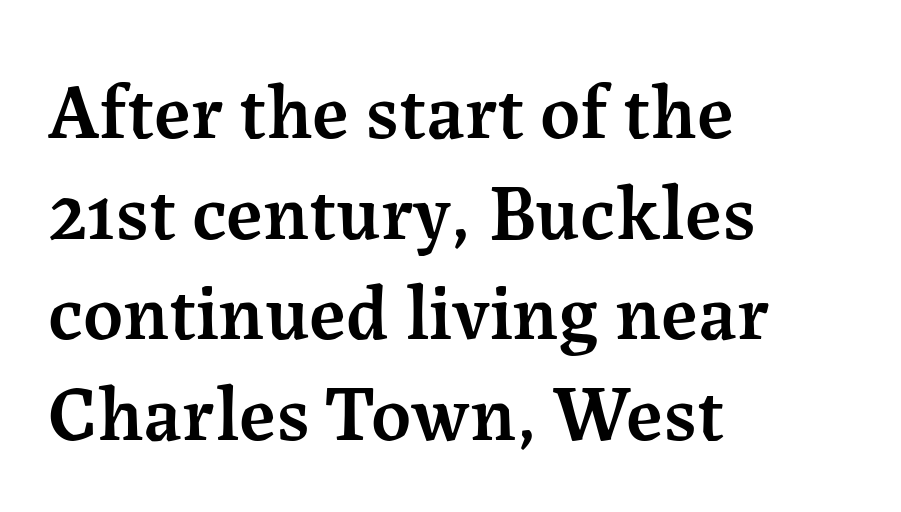
The image shows 78 px semibold serif type, upright; set left-aligned, normal line spacing (1.29x), normal letter spacing, not underlined; medium stroke contrast and a medium x-height.
